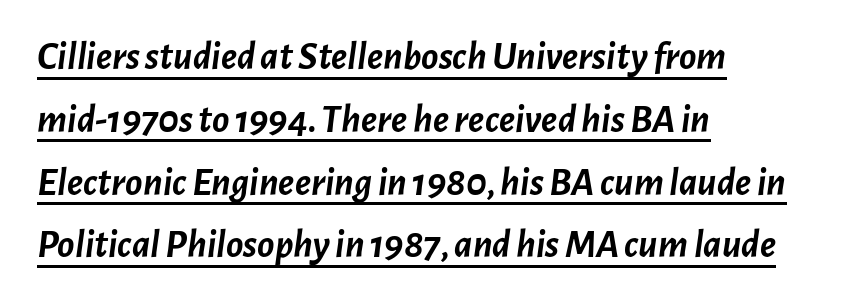
The image shows 40 px semibold type, italic (leaning right); set left-aligned, normal line spacing (1.57x), normal letter spacing, underlined; low stroke contrast and a medium x-height.
